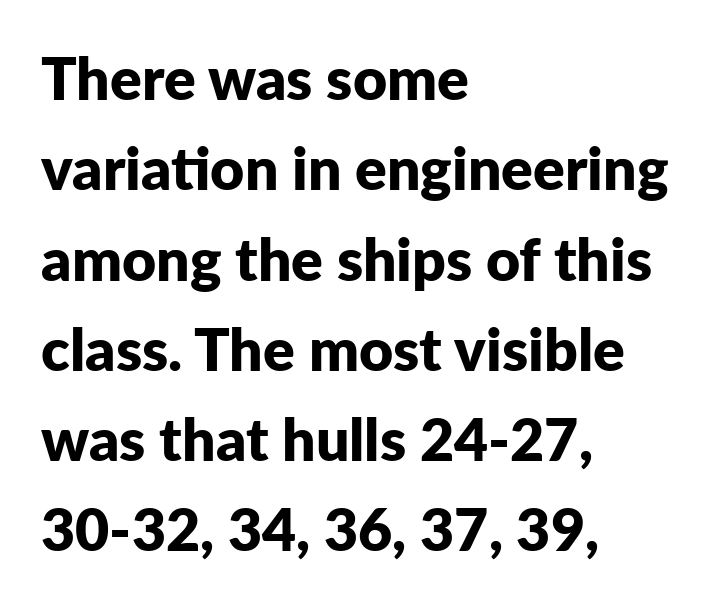
The image shows 59 px bold sans-serif type, upright; set left-aligned, normal line spacing (1.53x), normal letter spacing, not underlined; low stroke contrast and a medium x-height.
